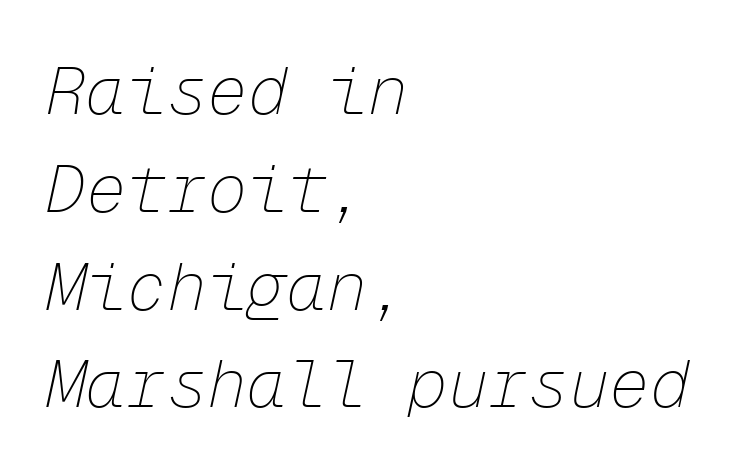
Q: Is the text bold? A: No.
Q: Is the text italic (slanted)? A: Yes, it leans right by about 12 degrees.
Q: Is the text underlined? A: No.
Q: How is the paragraph aligned? A: Left-aligned.
Q: Is the spacing between letters normal or unusually wide? A: Normal.
Q: Is the spacing between lines tight, normal or loose? A: Normal.
Q: Width (condensed, normal, or wide)? A: Normal.
Q: Stroke contrast? A: Low.
Q: x-height? A: Medium.
Q: Monospaced? A: Yes.
